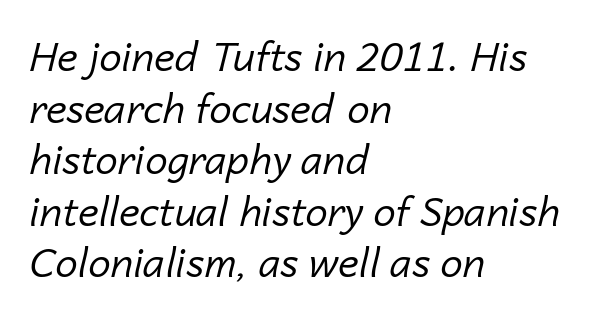
{"italic": "yes", "lean": "right", "slant_degrees": 14, "bold": "no", "weight": "regular", "width": "normal", "stroke_contrast": "low", "x_height": "medium", "monospaced": "no", "underline": "no", "align": "left", "line_spacing": "normal", "line_spacing_ratio": 1.29, "letter_spacing": "normal", "letter_spacing_em": 0.0, "glyph_px": 40}
